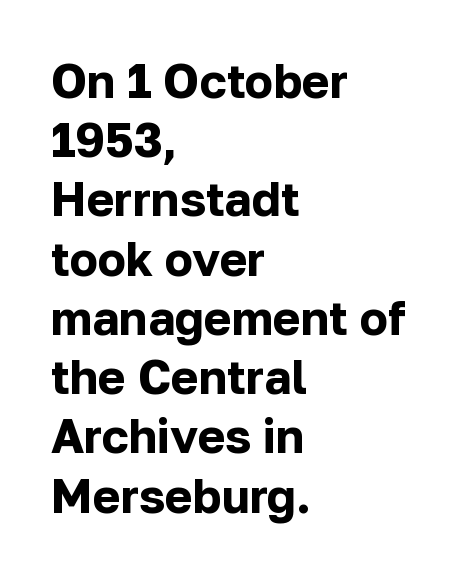
The image shows 47 px bold sans-serif type, upright; set left-aligned, normal line spacing (1.26x), normal letter spacing, not underlined; low stroke contrast and a medium x-height.
